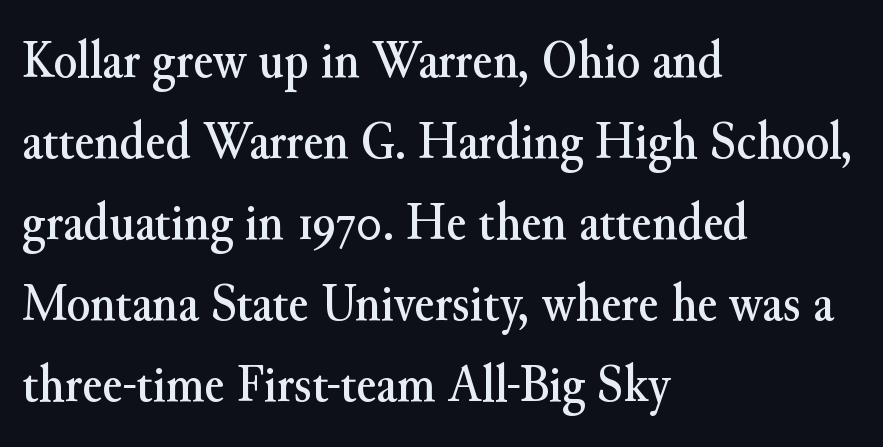
{"serif": "yes", "italic": "no", "width": "normal", "stroke_contrast": "medium", "x_height": "small", "monospaced": "no", "underline": "no", "align": "left", "line_spacing": "normal", "line_spacing_ratio": 1.5, "letter_spacing": "normal", "letter_spacing_em": 0.0, "glyph_px": 54}
